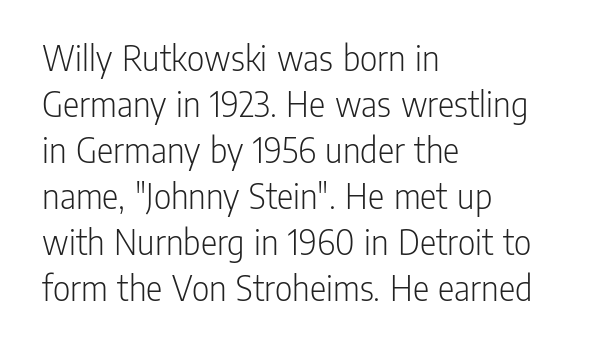
Q: Is the text bold? A: No.
Q: Is the text italic (slanted)? A: No, it is upright.
Q: Is the typeface a serif or a sans-serif typeface? A: Sans-serif.
Q: Is the text underlined? A: No.
Q: How is the paragraph aligned? A: Left-aligned.
Q: Is the spacing between letters normal or unusually wide? A: Normal.
Q: Width (condensed, normal, or wide)? A: Condensed.
Q: Stroke contrast? A: Low.
Q: x-height? A: Medium.
Q: Monospaced? A: No.
